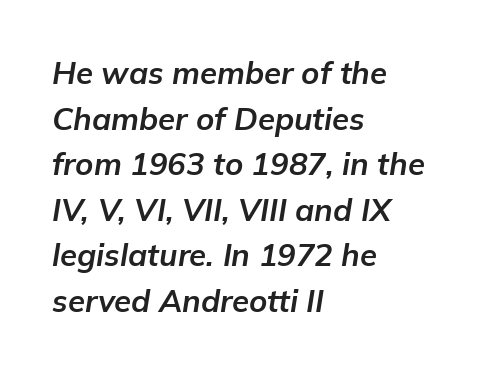
{"italic": "yes", "lean": "right", "slant_degrees": 9, "bold": "yes", "weight": "bold", "width": "normal", "stroke_contrast": "low", "x_height": "medium", "monospaced": "no", "underline": "no", "align": "left", "line_spacing": "normal", "line_spacing_ratio": 1.47, "letter_spacing": "normal", "letter_spacing_em": 0.0, "glyph_px": 31}
